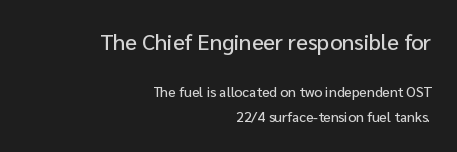
Whoever set this made the first block the dominant, larger element. The line texture is even and compact thanks to regular tracking. All the whitespace from short lines collects on the left. Letters rest on an invisible, unmarked baseline. This is the regular roman posture of the typeface.
